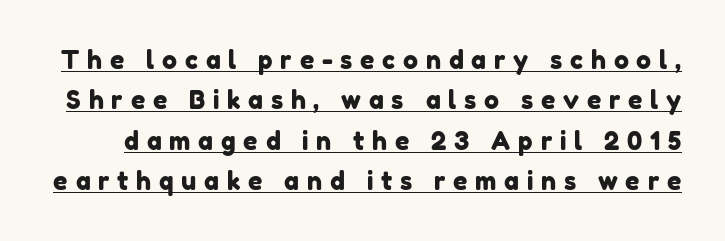
{"underline": "yes", "line_spacing": "normal", "line_spacing_ratio": 1.62, "letter_spacing": "wide", "letter_spacing_em": 0.31, "glyph_px": 25}
